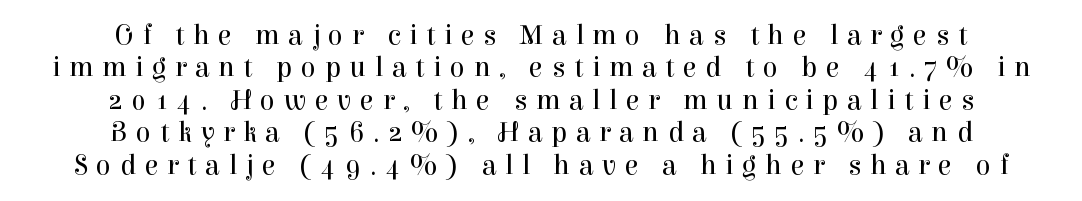
Looks like regular typesetting: each glyph gets only the width it needs. The lettering stays uniformly vertical, giving the passage a roman look. Compared with a flush-left layout, this one balances lines on the center instead. The typesetting does not lean heavy: it is not bold.
